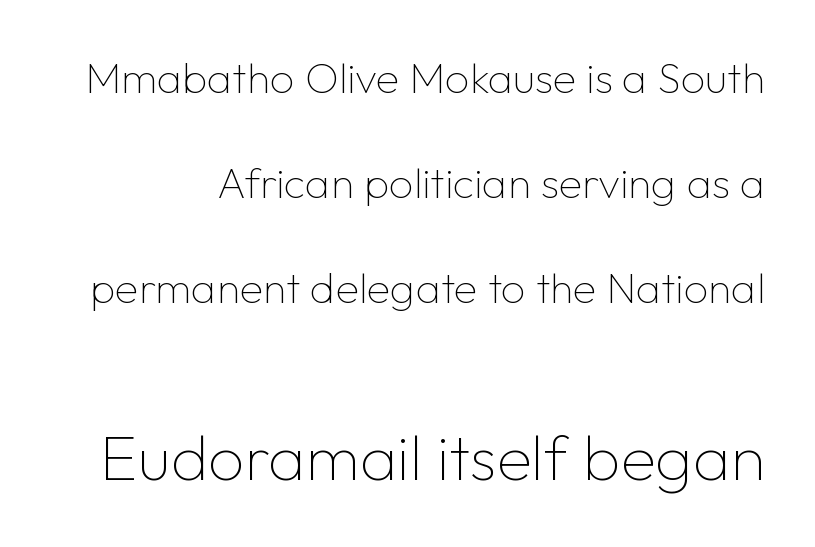
Q: Is the text bold? A: No.
Q: Is the text italic (slanted)? A: No, it is upright.
Q: Is the typeface a serif or a sans-serif typeface? A: Sans-serif.
Q: Is the text underlined? A: No.
Q: Is the spacing between letters normal or unusually wide? A: Normal.
Q: Is the spacing between lines tight, normal or loose? A: Loose.
Q: Which block of text is set in a larger size, the first (top) or the second (bottom)? A: The second (bottom) one.
Q: Width (condensed, normal, or wide)? A: Normal.
Q: Stroke contrast? A: Low.
Q: x-height? A: Medium.
Q: Monospaced? A: No.
